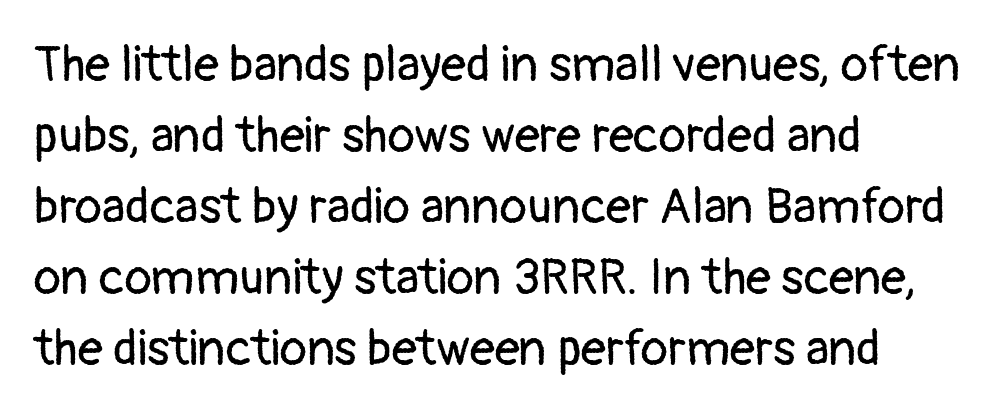
Q: Is the text bold? A: No.
Q: Is the text italic (slanted)? A: No, it is upright.
Q: Is the typeface a serif or a sans-serif typeface? A: Sans-serif.
Q: Is the text underlined? A: No.
Q: How is the paragraph aligned? A: Left-aligned.
Q: Is the spacing between letters normal or unusually wide? A: Normal.
Q: Is the spacing between lines tight, normal or loose? A: Normal.
Q: Width (condensed, normal, or wide)? A: Normal.
Q: Stroke contrast? A: Low.
Q: x-height? A: Medium.
Q: Monospaced? A: No.
